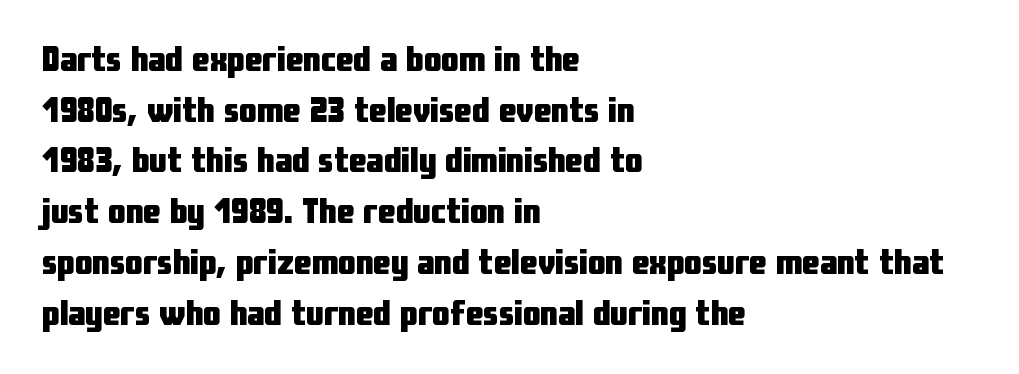
{"serif": "no", "italic": "no", "bold": "yes", "weight": "heavy", "width": "condensed", "stroke_contrast": "low", "x_height": "medium", "monospaced": "no", "underline": "no", "align": "left", "line_spacing": "normal", "line_spacing_ratio": 1.45, "letter_spacing": "normal", "letter_spacing_em": 0.0, "glyph_px": 35}
